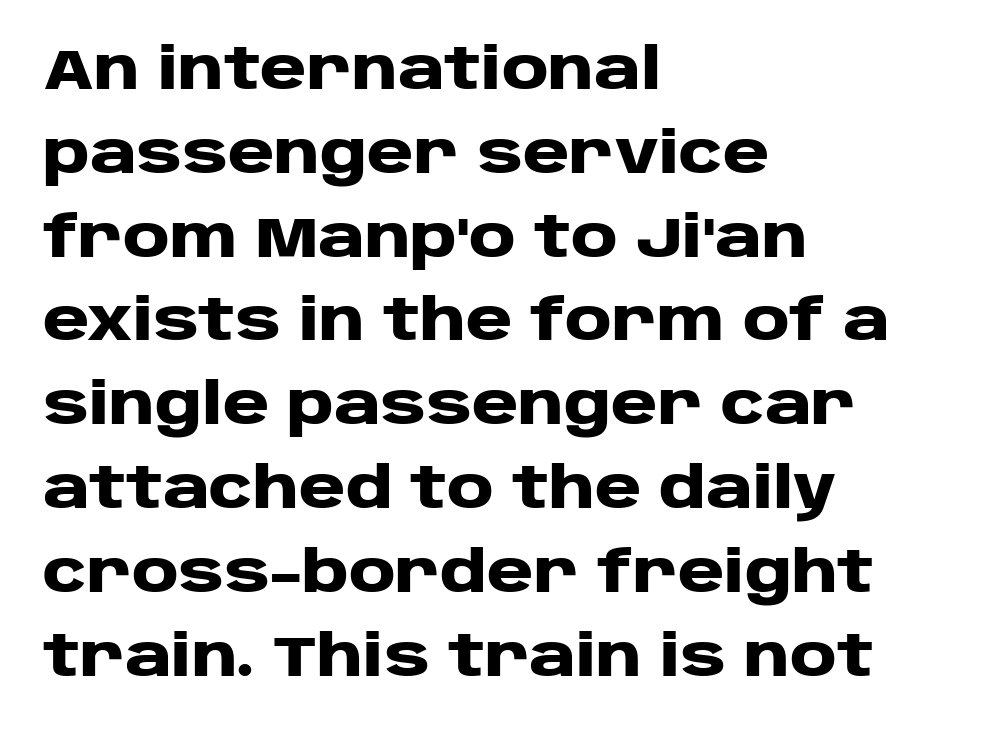
{"serif": "no", "italic": "no", "bold": "yes", "weight": "heavy", "width": "wide", "stroke_contrast": "low", "x_height": "large", "monospaced": "no", "underline": "no", "align": "left", "line_spacing": "normal", "line_spacing_ratio": 1.47, "letter_spacing": "normal", "letter_spacing_em": 0.0, "glyph_px": 57}
